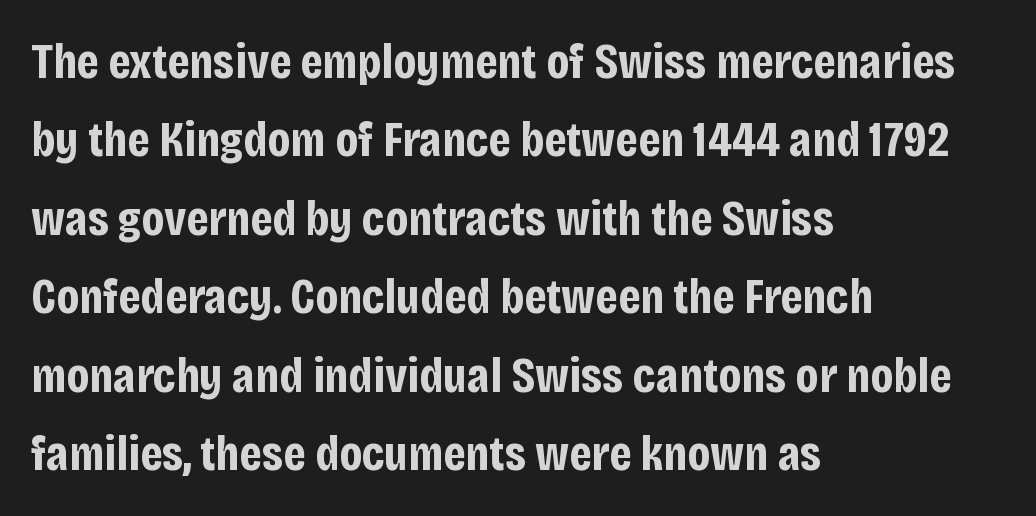
The strip under each line holds only bare page. Horizontal bands of white between lines are of average thickness. Teacher's note: observe the even left margin — that is flush-left alignment. Is this a fixed-width face? No — the glyphs have proportional, varying widths. Characters follow at the spacing the type designer built in. I'd call this a sans setting — the letters go barefoot.
